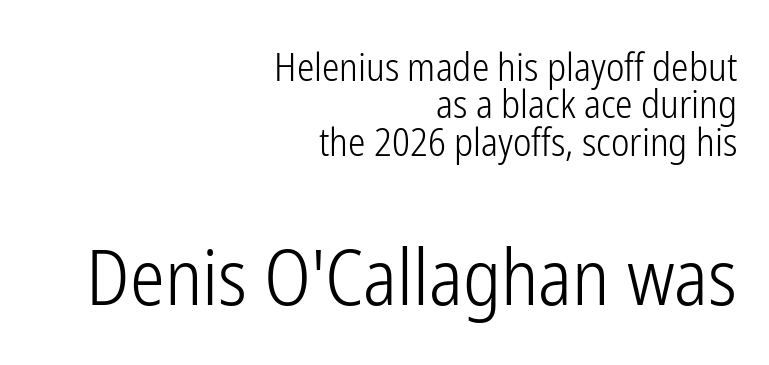
The image shows 78 px light, condensed sans-serif type, upright; set right-aligned, tight line spacing (0.96x), normal letter spacing, not underlined; the second (bottom) block is 2.0x larger; low stroke contrast and a medium x-height.
